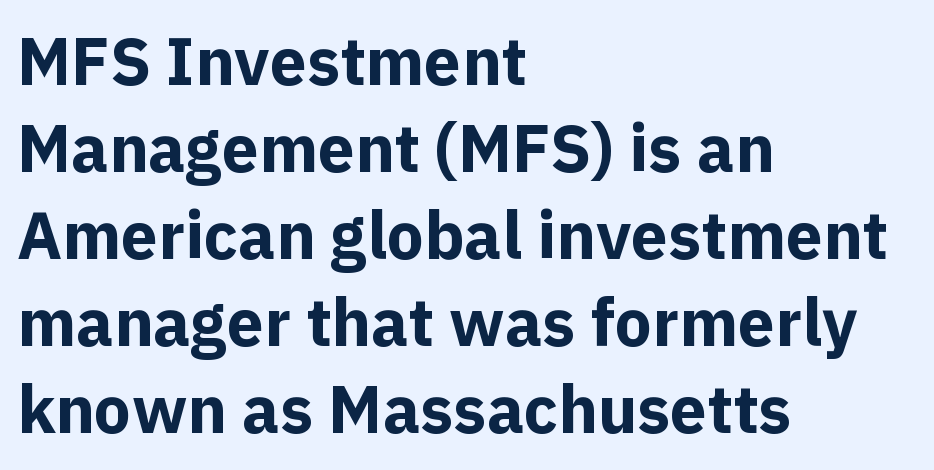
{"serif": "no", "italic": "no", "bold": "yes", "weight": "bold", "width": "normal", "x_height": "medium", "monospaced": "no", "underline": "no", "align": "left", "line_spacing": "normal", "line_spacing_ratio": 1.32, "letter_spacing": "normal", "letter_spacing_em": 0.0, "glyph_px": 66}
